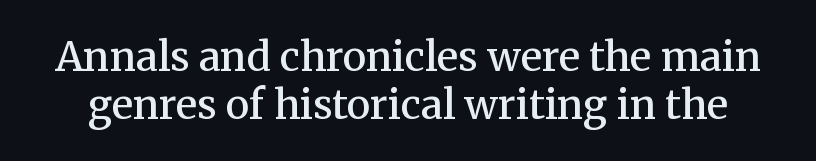
Look at the tracking — it's just the regular setting, nothing added. The strokes are fattened partway — semibold, not bold. A typesetter would call this proportional, since set widths differ per character. Little horizontal feet cap the strokes, marking this as serif type. Descenders are the only things crossing below the line. The specimen reads as upright at a glance.
